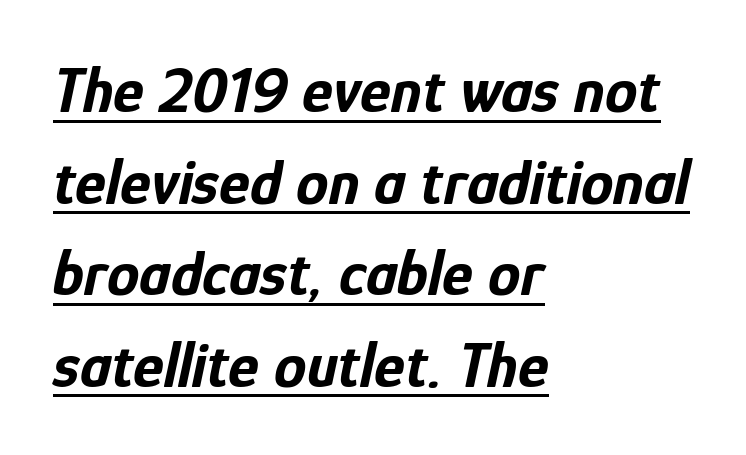
{"italic": "yes", "lean": "right", "slant_degrees": 12, "bold": "yes", "weight": "bold", "width": "condensed", "stroke_contrast": "low", "x_height": "medium", "monospaced": "no", "underline": "yes", "align": "left", "line_spacing": "normal", "line_spacing_ratio": 1.41, "letter_spacing": "normal", "letter_spacing_em": 0.0, "glyph_px": 65}
